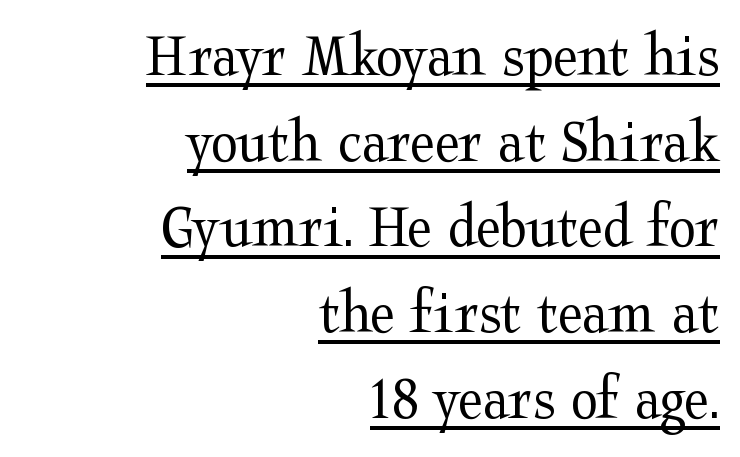
This sample carries an underscore along the baseline area. Each letter keeps its own natural width here, so spacing adapts to shape. Unbolded letterforms with no extra heft. Vertical strokes here are truly vertical. This rendering leaves character spacing at its baseline value.
